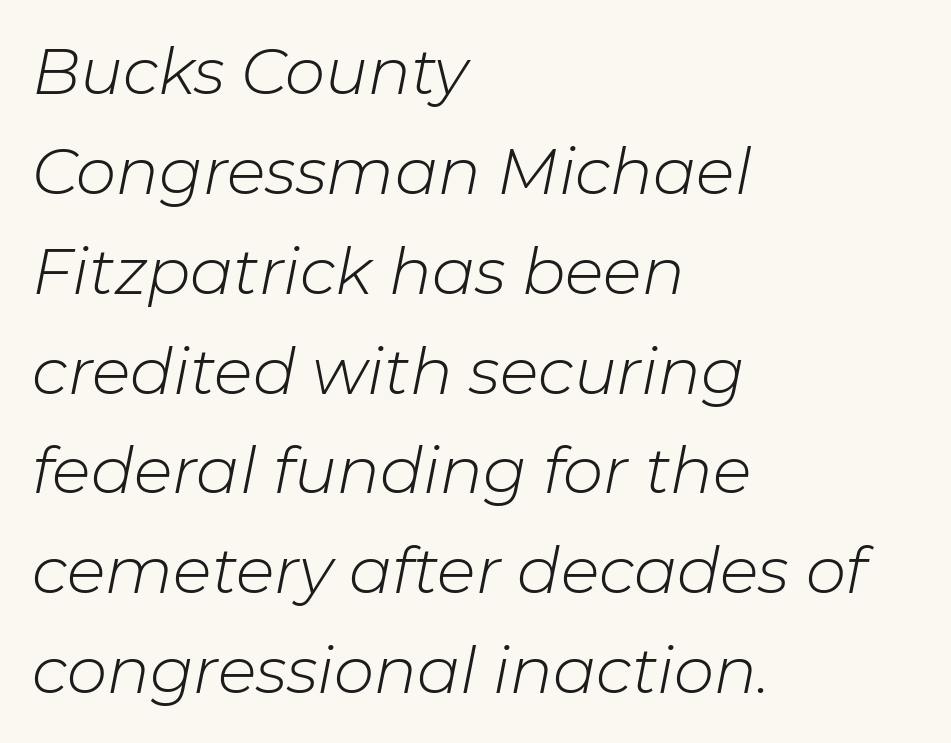
{"italic": "yes", "lean": "right", "slant_degrees": 11, "bold": "no", "weight": "light", "width": "normal", "stroke_contrast": "low", "x_height": "medium", "monospaced": "no", "underline": "no", "align": "left", "line_spacing": "normal", "line_spacing_ratio": 1.56, "letter_spacing": "normal", "letter_spacing_em": 0.0, "glyph_px": 64}
